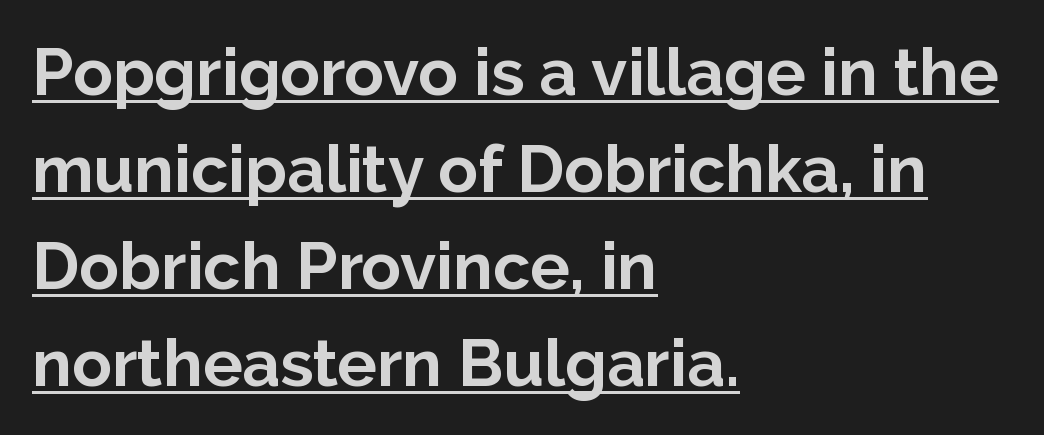
The image shows 66 px bold sans-serif type, upright; set left-aligned, normal line spacing (1.47x), normal letter spacing, underlined; low stroke contrast and a medium x-height.
